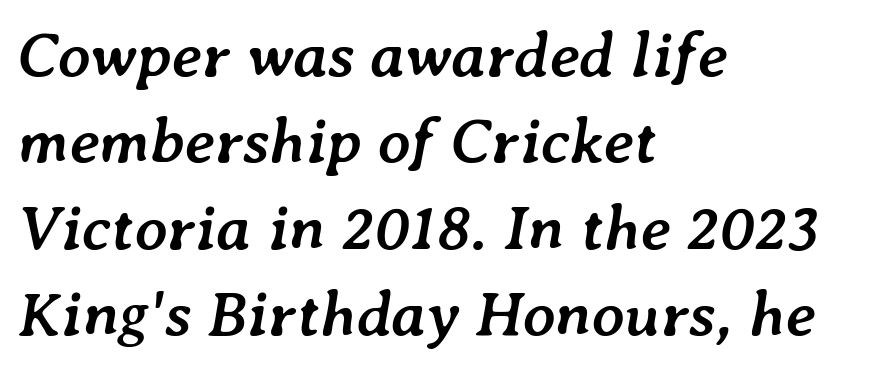
The image shows 64 px semibold type, italic (leaning right); set left-aligned, normal line spacing (1.35x), normal letter spacing, not underlined; low stroke contrast and a medium x-height.
